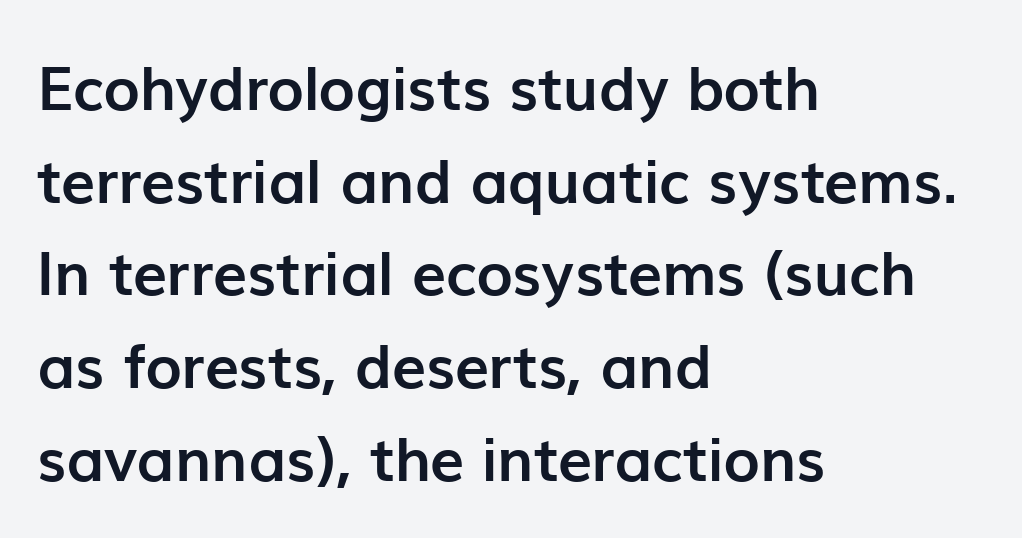
This sample has the flowing, uneven cadence of proportional lettering. Summary of vertical rhythm: regular, with standard interline spacing. No italicization has been applied; the sample stays upright. Observe the ordinary spacing: letters are neighbours, not strangers.
